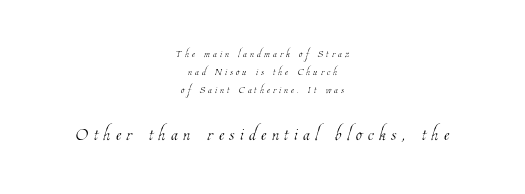
{"bold": "no", "underline": "no", "align": "center", "line_spacing": "normal", "line_spacing_ratio": 1.27, "letter_spacing": "wide", "letter_spacing_em": 0.22, "larger_block": "second", "size_ratio": 1.79, "glyph_px": 25}
